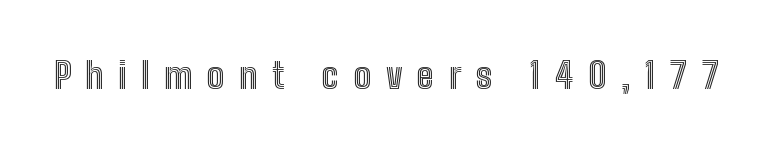
Q: Is the text italic (slanted)? A: No, it is upright.
Q: Is the text underlined? A: No.
Q: Is the spacing between letters normal or unusually wide? A: Unusually wide.
Q: Width (condensed, normal, or wide)? A: Condensed.
Q: x-height? A: Medium.
Q: Monospaced? A: No.
